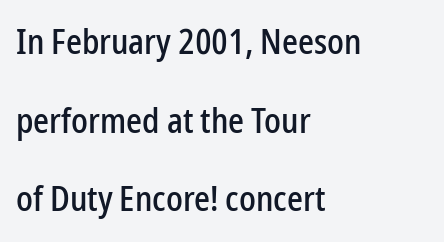
{"serif": "no", "italic": "no", "width": "condensed", "stroke_contrast": "low", "x_height": "medium", "monospaced": "no", "underline": "no", "align": "left", "line_spacing": "loose", "line_spacing_ratio": 2.25, "letter_spacing": "normal", "letter_spacing_em": 0.0, "glyph_px": 35}
